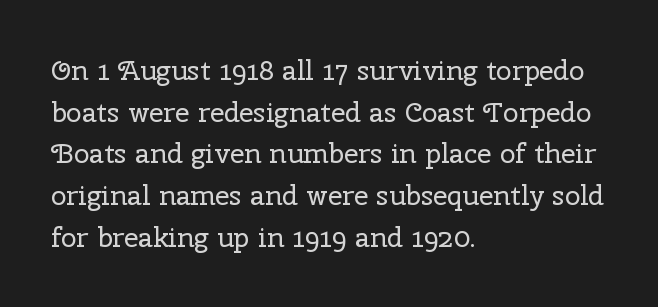
The image shows 28 px regular-weight serif type, upright; set left-aligned, normal line spacing (1.49x), normal letter spacing, not underlined; low stroke contrast and a medium x-height.
